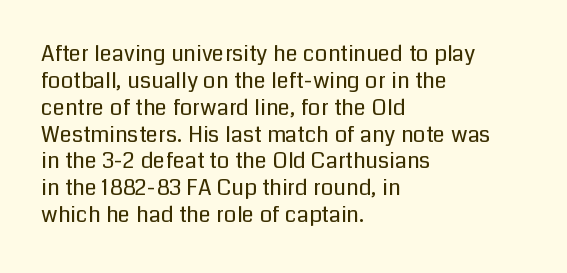
{"italic": "no", "bold": "no", "underline": "no", "align": "left", "line_spacing_ratio": 1.22, "letter_spacing": "normal", "letter_spacing_em": 0.0, "glyph_px": 22}
